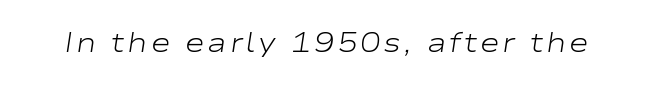
The passage shown is not bold in any degree. Italic? Definitely — the glyphs are oblique. Underline: absent.
